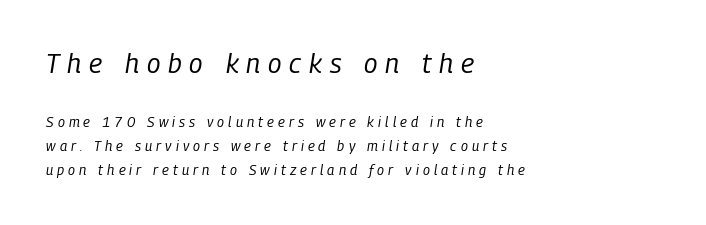
These lines sit exactly where default settings would place them. Character size in the leading block exceeds that of the trailing block. The passage is arranged the way most books set body copy — flush left. Would a proofreader flag this as italicized? Yes.
